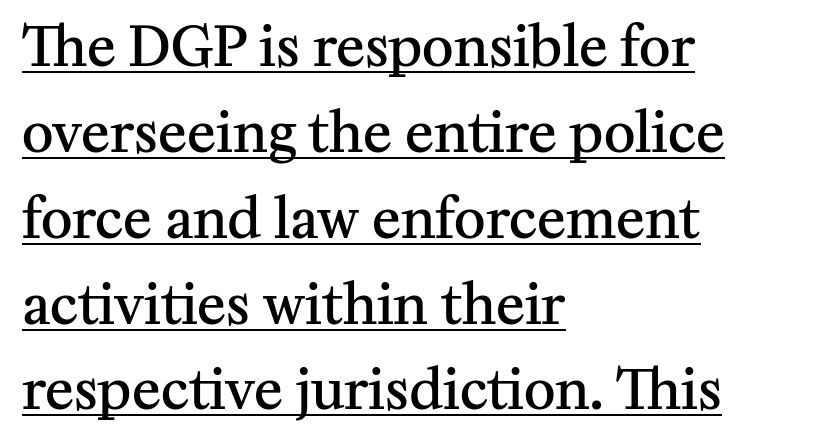
Q: Is the text bold? A: Semi-bold.
Q: Is the text italic (slanted)? A: No, it is upright.
Q: Is the typeface a serif or a sans-serif typeface? A: Serif.
Q: Is the text underlined? A: Yes.
Q: How is the paragraph aligned? A: Left-aligned.
Q: Is the spacing between letters normal or unusually wide? A: Normal.
Q: Is the spacing between lines tight, normal or loose? A: Normal.
Q: Width (condensed, normal, or wide)? A: Normal.
Q: Stroke contrast? A: Medium.
Q: x-height? A: Medium.
Q: Monospaced? A: No.
